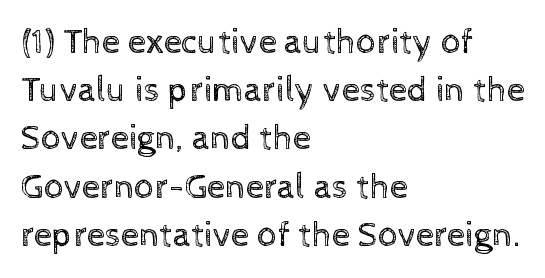
The image shows 36 px regular-weight type, upright; set left-aligned, normal line spacing (1.34x), normal letter spacing, not underlined; a medium x-height.
